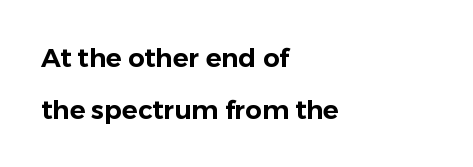
In terms of leading, this rendering errs on the spacious side. The rendering anchors every line to the left-hand side. The foot of each line stays bare and open. Tracking here is standard; glyphs follow each other at the usual distance. This sample uses an upright cut, with every glyph sitting square on the baseline.
